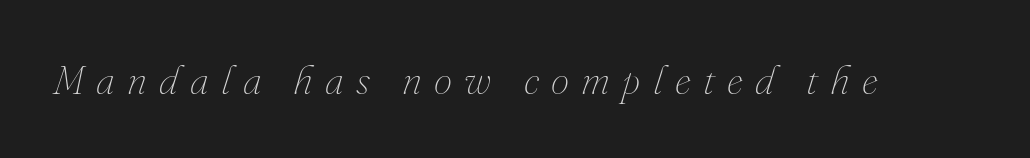
{"italic": "yes", "lean": "right", "slant_degrees": 16, "bold": "no", "weight": "thin", "width": "normal", "stroke_contrast": "medium", "x_height": "small", "monospaced": "no", "underline": "no", "letter_spacing": "wide", "letter_spacing_em": 0.3, "glyph_px": 41}
